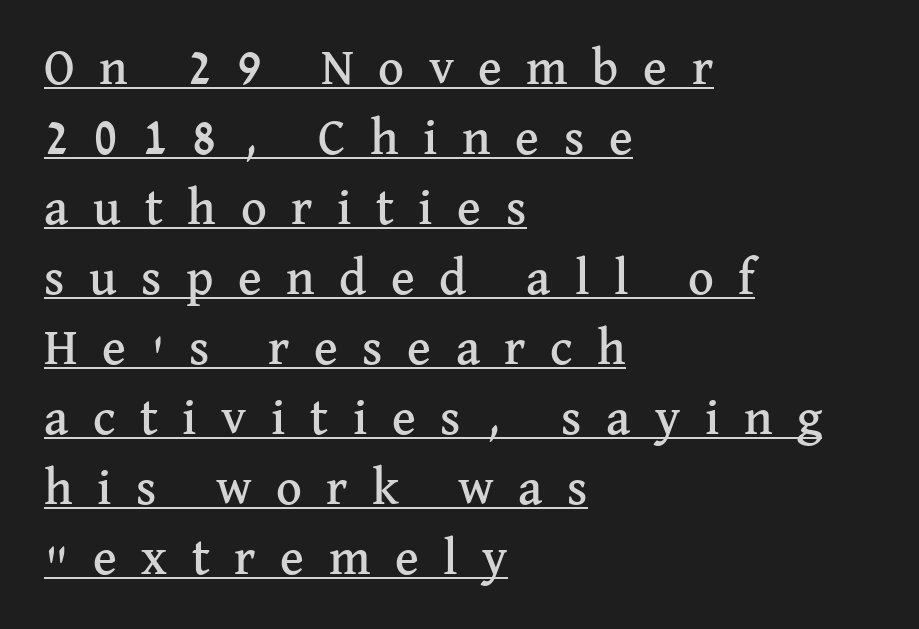
Caption: multi-line text, flush left, ragged right. A typesetter would call this heavily tracked-out type. The face used here is proportionally spaced, like ordinary book or web type. Vertical spacing — default. The string is rendered with underlining switched on.
